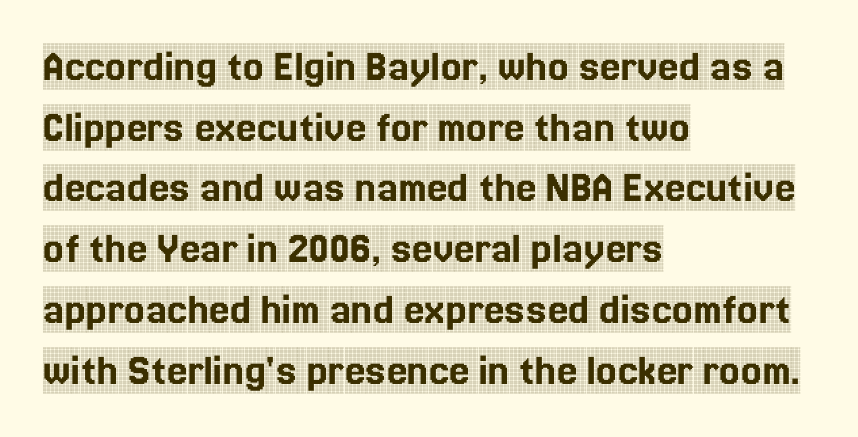
{"serif": "yes", "italic": "no", "width": "condensed", "x_height": "large", "monospaced": "no", "underline": "no", "align": "left", "line_spacing": "normal", "line_spacing_ratio": 1.32, "letter_spacing": "normal", "letter_spacing_em": 0.0, "glyph_px": 46}
